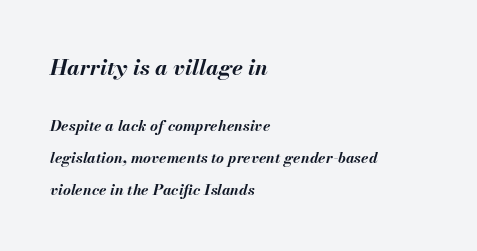
Block one is the big one; block two sits smaller underneath. Line spacing here is loose. Slanted lettering throughout. A classic flush-left, rag-right setting is used for this passage. Underline: absent. On the weight axis this lands at bold, roughly 700.
